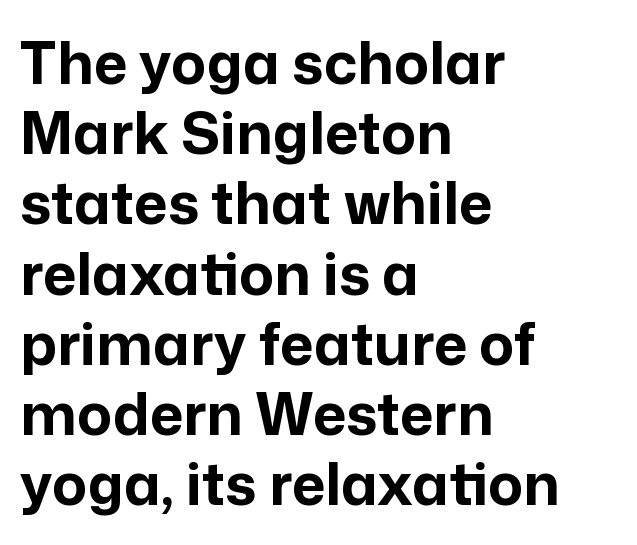
{"serif": "no", "italic": "no", "bold": "yes", "weight": "bold", "width": "normal", "stroke_contrast": "low", "x_height": "medium", "monospaced": "no", "underline": "no", "align": "left", "line_spacing_ratio": 1.21, "letter_spacing": "normal", "letter_spacing_em": 0.0, "glyph_px": 58}
